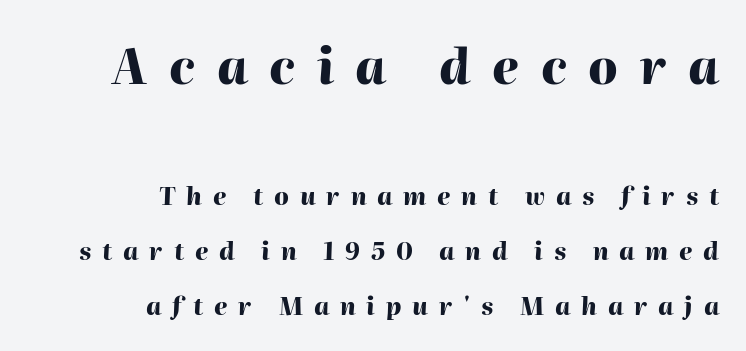
Q: Is the text bold? A: Yes.
Q: Is the text italic (slanted)? A: Yes, it leans right by about 2 degrees.
Q: Is the text underlined? A: No.
Q: How is the paragraph aligned? A: Right-aligned.
Q: Is the spacing between letters normal or unusually wide? A: Unusually wide.
Q: Is the spacing between lines tight, normal or loose? A: Loose.
Q: Which block of text is set in a larger size, the first (top) or the second (bottom)? A: The first (top) one.
Q: Width (condensed, normal, or wide)? A: Normal.
Q: Stroke contrast? A: High.
Q: x-height? A: Medium.
Q: Monospaced? A: No.
